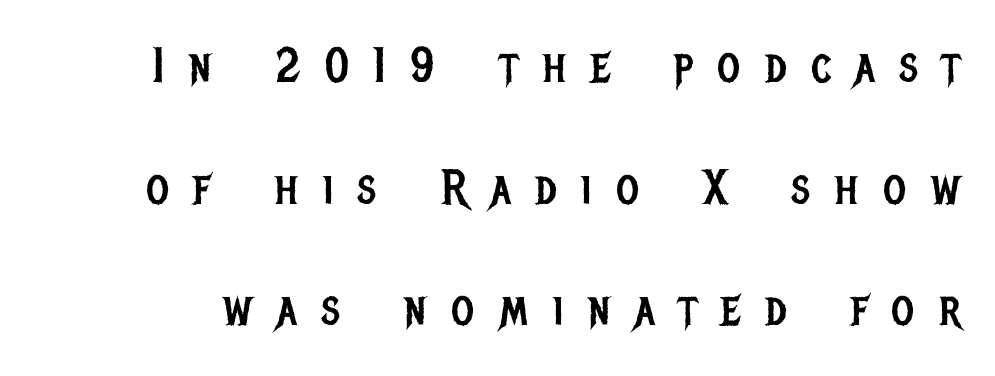
{"serif": "no", "italic": "no", "bold": "no", "weight": "regular", "width": "condensed", "stroke_contrast": "low", "x_height": "large", "monospaced": "no", "underline": "no", "line_spacing": "loose", "line_spacing_ratio": 2.48, "letter_spacing": "wide", "letter_spacing_em": 0.5, "glyph_px": 49}
